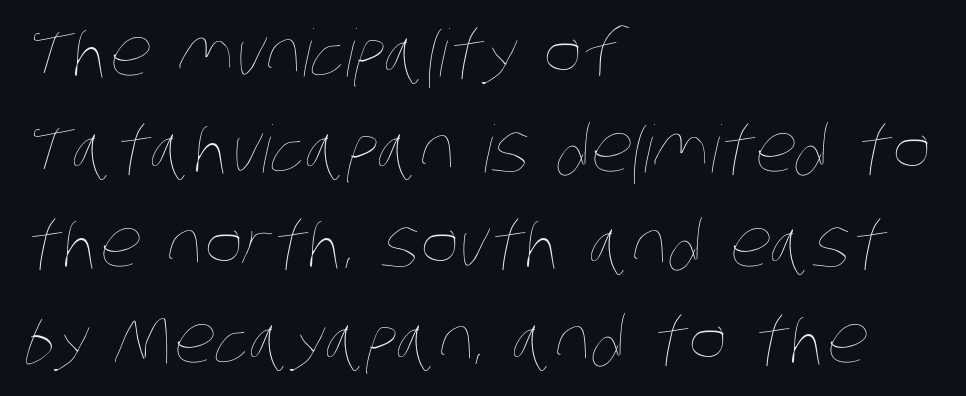
Q: Is the text bold? A: No.
Q: Is the text underlined? A: No.
Q: How is the paragraph aligned? A: Left-aligned.
Q: Is the spacing between letters normal or unusually wide? A: Normal.
Q: Is the spacing between lines tight, normal or loose? A: Normal.
Q: Width (condensed, normal, or wide)? A: Condensed.
Q: Stroke contrast? A: Low.
Q: x-height? A: Large.
Q: Monospaced? A: No.
